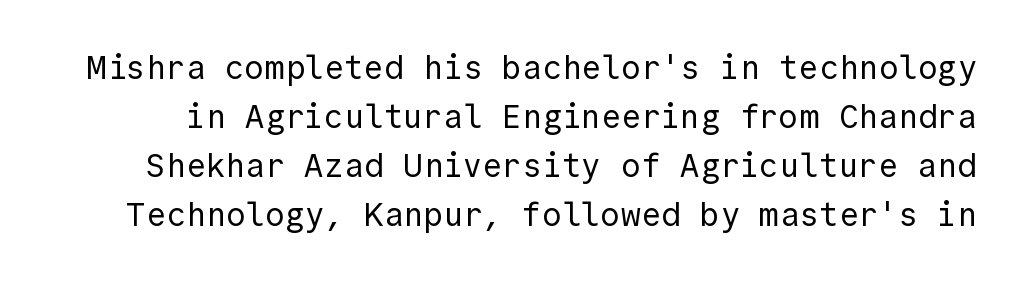
Q: Is the text bold? A: No.
Q: Is the text italic (slanted)? A: No, it is upright.
Q: Is the typeface a serif or a sans-serif typeface? A: Sans-serif.
Q: Is the text underlined? A: No.
Q: Is the spacing between letters normal or unusually wide? A: Normal.
Q: Is the spacing between lines tight, normal or loose? A: Normal.
Q: Width (condensed, normal, or wide)? A: Normal.
Q: x-height? A: Medium.
Q: Monospaced? A: Yes.
